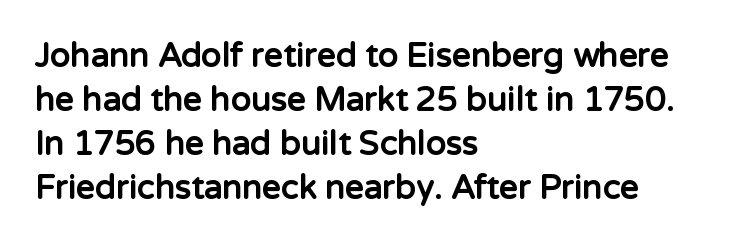
Q: Is the text bold? A: Yes.
Q: Is the text italic (slanted)? A: No, it is upright.
Q: Is the typeface a serif or a sans-serif typeface? A: Sans-serif.
Q: Is the text underlined? A: No.
Q: How is the paragraph aligned? A: Left-aligned.
Q: Is the spacing between letters normal or unusually wide? A: Normal.
Q: Is the spacing between lines tight, normal or loose? A: Normal.
Q: Width (condensed, normal, or wide)? A: Normal.
Q: Stroke contrast? A: Low.
Q: x-height? A: Medium.
Q: Monospaced? A: No.
